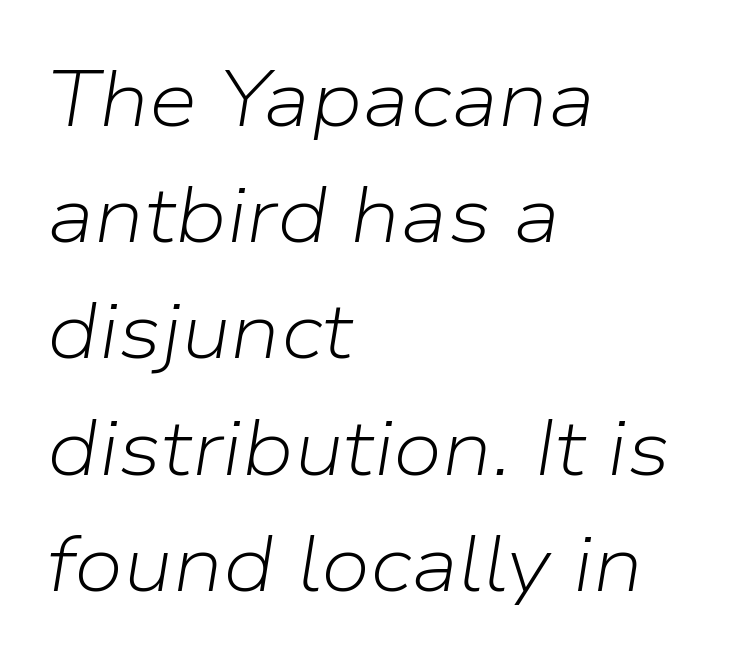
The image shows 78 px light type, italic (leaning right); set left-aligned, normal line spacing (1.49x), normal letter spacing, not underlined; low stroke contrast and a medium x-height.
